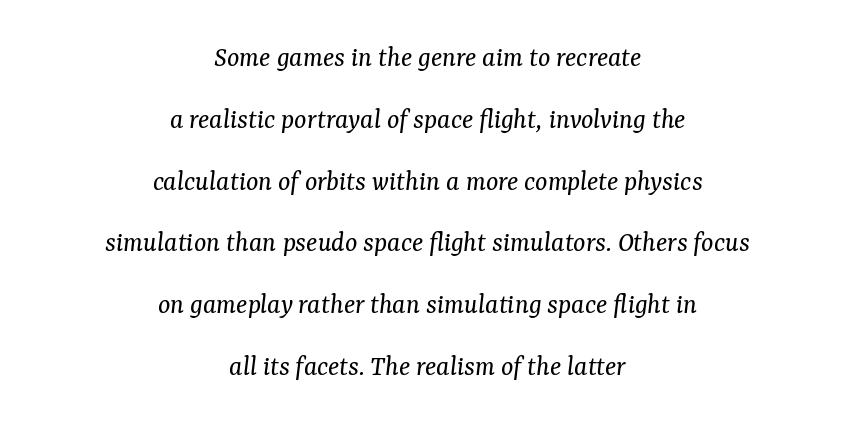
Q: Is the text bold? A: No.
Q: Is the text italic (slanted)? A: Yes, it leans right by about 7 degrees.
Q: Is the typeface a serif or a sans-serif typeface? A: Serif.
Q: Is the text underlined? A: No.
Q: How is the paragraph aligned? A: Centered.
Q: Is the spacing between letters normal or unusually wide? A: Normal.
Q: Is the spacing between lines tight, normal or loose? A: Loose.
Q: Width (condensed, normal, or wide)? A: Normal.
Q: Stroke contrast? A: Medium.
Q: x-height? A: Medium.
Q: Monospaced? A: No.
